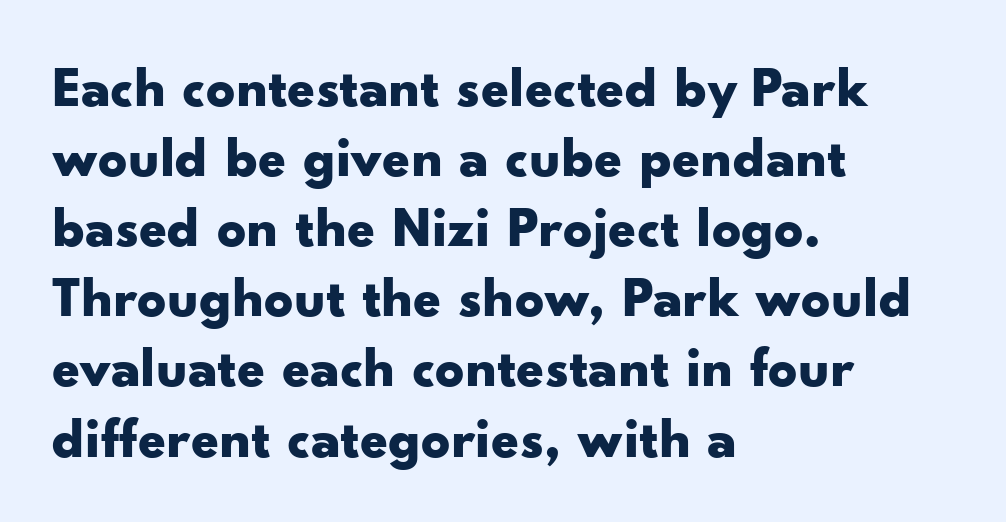
The image shows 57 px bold, wide sans-serif type, upright; set left-aligned, line spacing 1.23x, normal letter spacing, not underlined; low stroke contrast and a small x-height.
